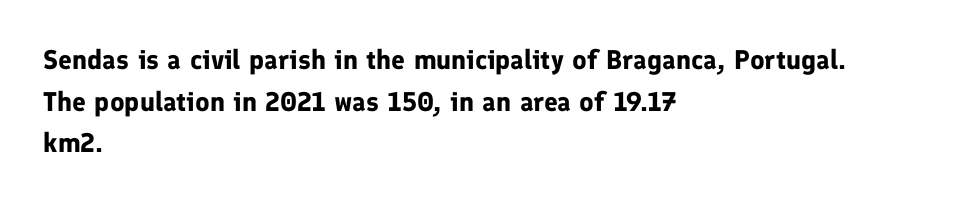
The image shows 27 px bold type, upright; set left-aligned, normal line spacing (1.54x), normal letter spacing, not underlined.
